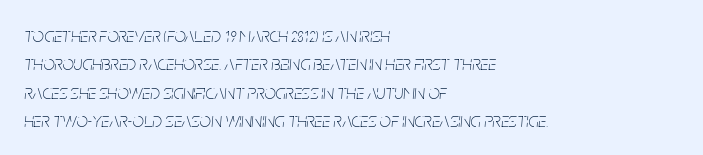
Does the lettering tilt? It does — this is italic. Students, note that the glyphs here touch the page at normal intervals. Interline gaps are of average width in this sample. The glyphs are unaccompanied by any horizontal stroke below them. Think standard paragraph weight, or any step lighter than that.
